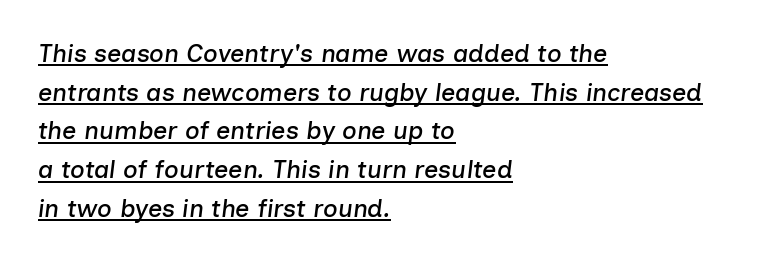
The image shows 25 px text type, italic (leaning right); set left-aligned, normal line spacing (1.55x), normal letter spacing, underlined.
